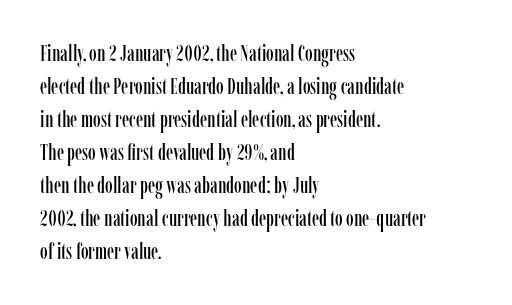
A clean baseline with only descenders dipping below it. Standard letterfit; no display-style spreading of the glyphs. Notice how descenders clear the ascenders below comfortably — that's standard leading. It's the straight-up-and-down kind of type. Does the copy run flush right? No — it runs flush left.
